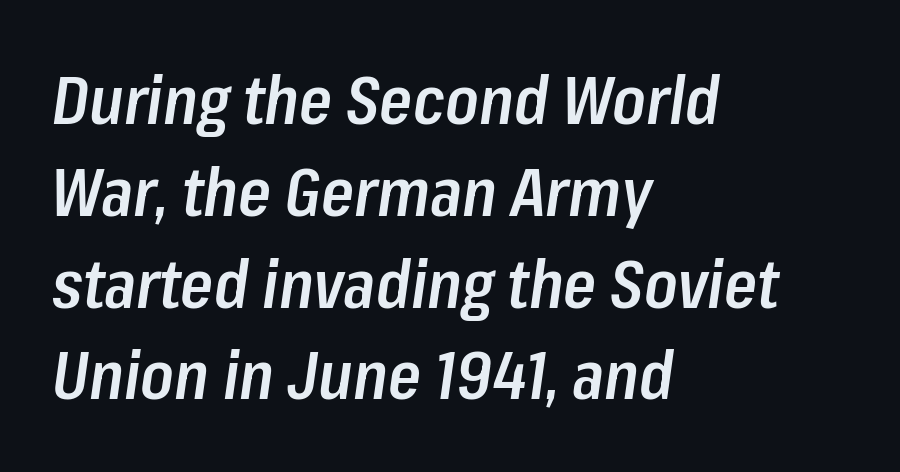
{"italic": "yes", "lean": "right", "slant_degrees": 8, "bold": "semi", "weight": "semibold", "width": "condensed", "stroke_contrast": "low", "x_height": "medium", "monospaced": "no", "underline": "no", "align": "left", "line_spacing": "normal", "line_spacing_ratio": 1.37, "letter_spacing": "normal", "letter_spacing_em": 0.0, "glyph_px": 67}
